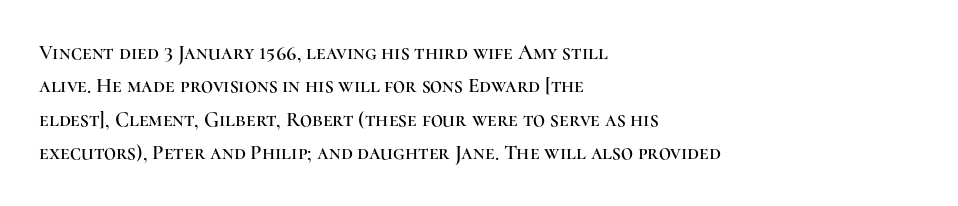
The image shows 21 px text type, upright; set left-aligned, normal line spacing (1.59x), normal letter spacing, not underlined.
